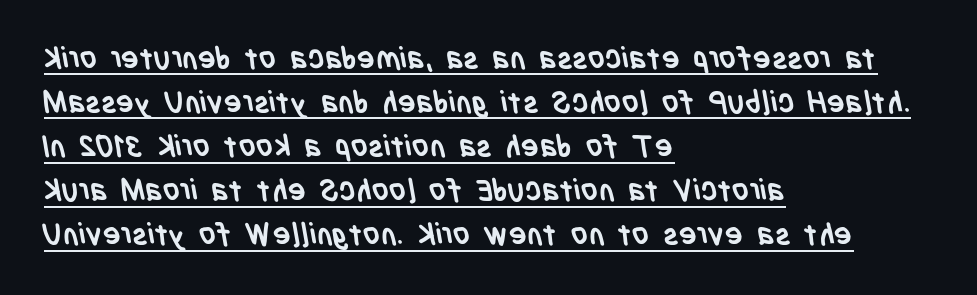
The image shows 30 px semibold, condensed sans-serif type; set left-aligned, normal line spacing (1.47x), normal letter spacing, underlined; low stroke contrast and a large x-height.
